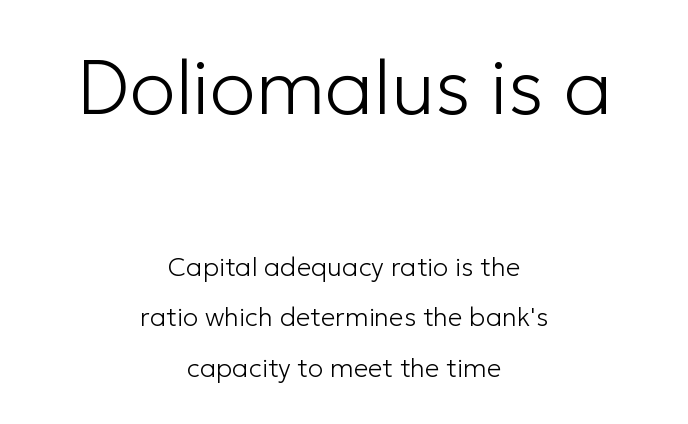
Typographically, this falls in the sans-serif category. The font's upright variant was chosen for this text. The font is comparable to plain body text, perhaps lighter. Every row of glyphs is offset so its center matches the block's center. Letters rest on an invisible, unmarked baseline. Glyph-to-glyph distance matches everyday printed text.
